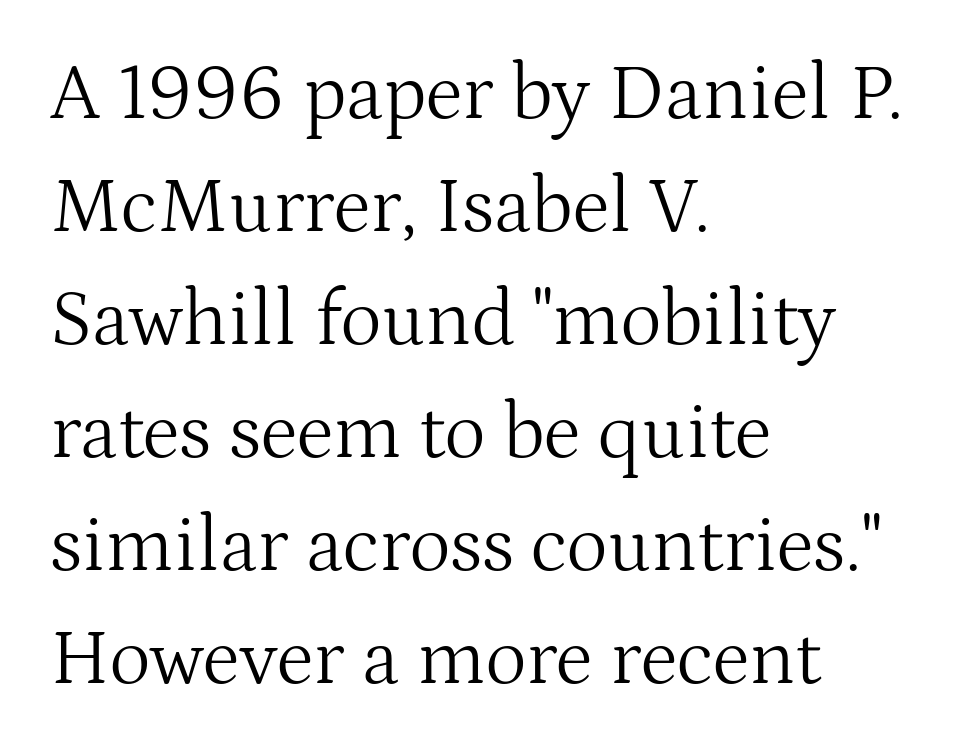
Q: Is the text bold? A: No.
Q: Is the text italic (slanted)? A: No, it is upright.
Q: Is the typeface a serif or a sans-serif typeface? A: Serif.
Q: Is the text underlined? A: No.
Q: How is the paragraph aligned? A: Left-aligned.
Q: Is the spacing between letters normal or unusually wide? A: Normal.
Q: Is the spacing between lines tight, normal or loose? A: Normal.
Q: Width (condensed, normal, or wide)? A: Normal.
Q: Stroke contrast? A: Medium.
Q: x-height? A: Medium.
Q: Monospaced? A: No.
